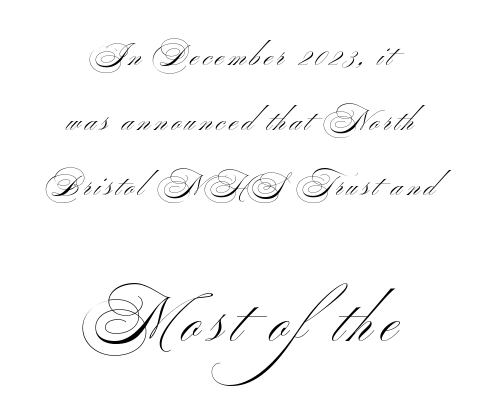
The image shows 58 px light, wide sans-serif type; set centered, loose line spacing (2.25x), not underlined; the second (bottom) block is 2.0x larger; medium stroke contrast and a small x-height.
